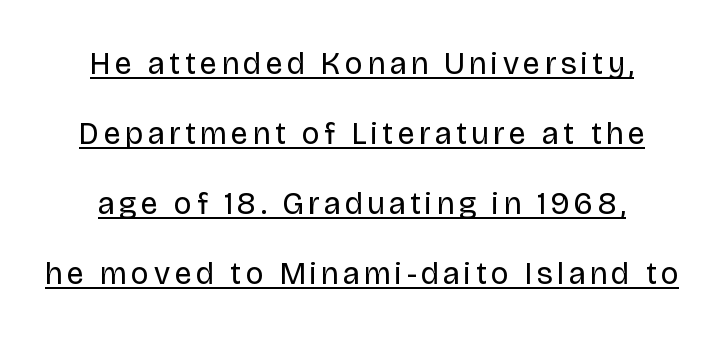
{"serif": "no", "italic": "no", "bold": "no", "weight": "regular", "width": "normal", "stroke_contrast": "low", "x_height": "large", "monospaced": "no", "underline": "yes", "line_spacing": "loose", "line_spacing_ratio": 2.26, "glyph_px": 31}
